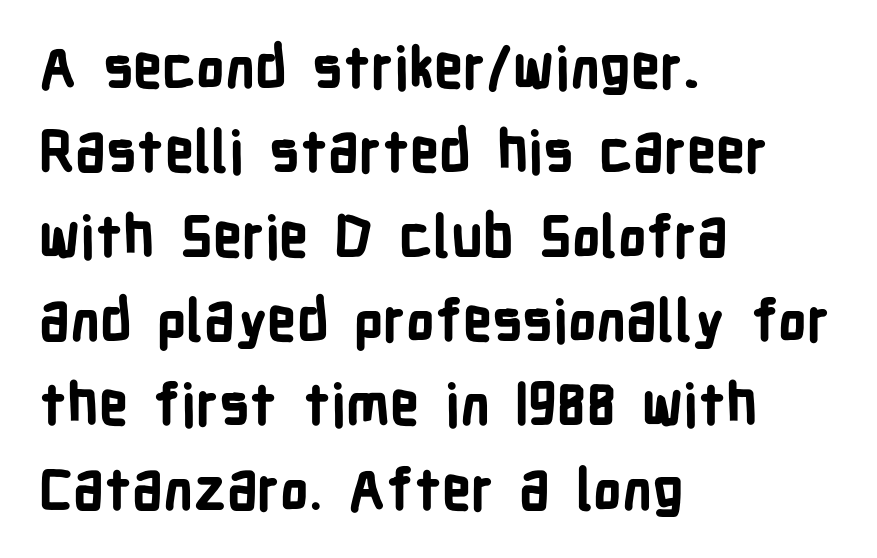
Q: Is the text bold? A: Yes.
Q: Is the text italic (slanted)? A: No, it is upright.
Q: Is the typeface a serif or a sans-serif typeface? A: Sans-serif.
Q: Is the text underlined? A: No.
Q: How is the paragraph aligned? A: Left-aligned.
Q: Is the spacing between letters normal or unusually wide? A: Normal.
Q: Is the spacing between lines tight, normal or loose? A: Normal.
Q: Width (condensed, normal, or wide)? A: Condensed.
Q: Stroke contrast? A: Low.
Q: x-height? A: Medium.
Q: Monospaced? A: No.
